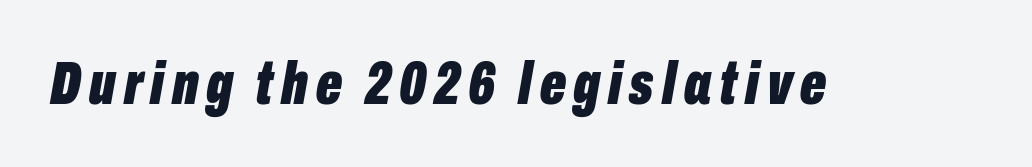
{"italic": "yes", "lean": "right", "slant_degrees": 10, "bold": "yes", "weight": "bold", "width": "condensed", "stroke_contrast": "low", "x_height": "medium", "monospaced": "no", "underline": "no", "glyph_px": 61}
